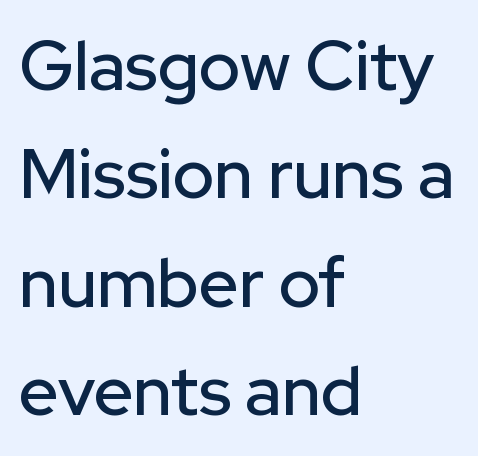
The letters carry no serifs — their stems end cleanly without finishing strokes. Honestly, the letter spacing is just normal — you wouldn't notice it. The passage shown stacks its lines at a standard gap. These lines are rendered in a variable-pitch font.
